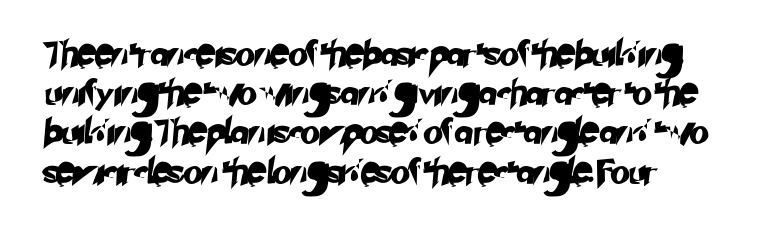
Characters follow at the spacing the type designer built in. Has an underline been added? It has not. Is there much room between lines? A standard amount, neither cramped nor airy.
